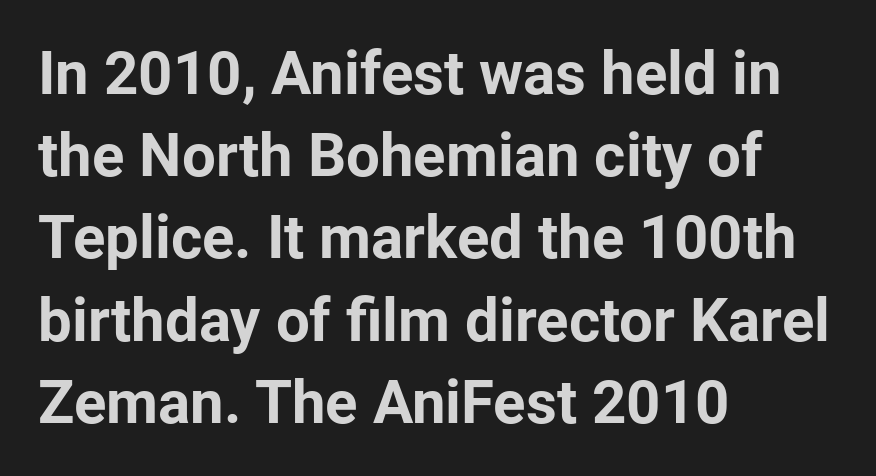
The image shows 60 px bold sans-serif type, upright; set left-aligned, normal line spacing (1.37x), normal letter spacing, not underlined; low stroke contrast and a medium x-height.
